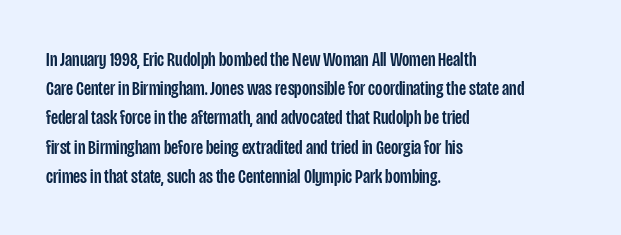
{"italic": "no", "underline": "no", "align": "left", "line_spacing": "normal", "line_spacing_ratio": 1.39, "letter_spacing": "normal", "letter_spacing_em": 0.0, "glyph_px": 21}
